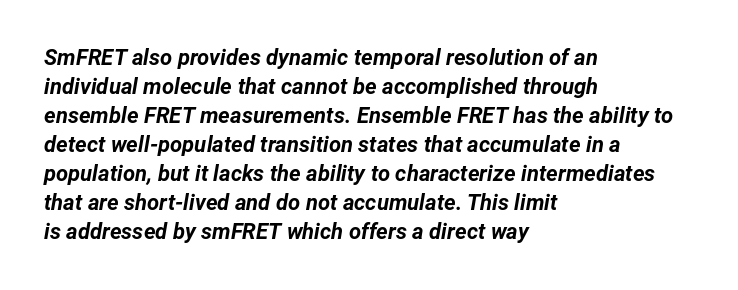
The image shows 22 px bold type, italic (leaning right); set left-aligned, normal line spacing (1.32x), normal letter spacing, not underlined.
